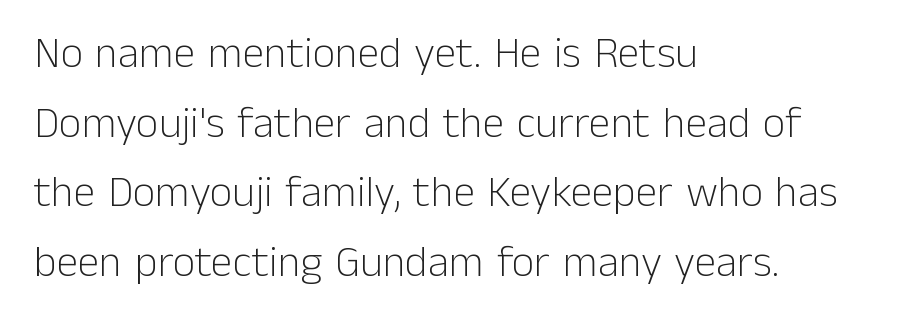
Q: Is the text bold? A: No.
Q: Is the text italic (slanted)? A: No, it is upright.
Q: Is the typeface a serif or a sans-serif typeface? A: Sans-serif.
Q: Is the text underlined? A: No.
Q: How is the paragraph aligned? A: Left-aligned.
Q: Is the spacing between letters normal or unusually wide? A: Normal.
Q: Is the spacing between lines tight, normal or loose? A: Normal.
Q: Width (condensed, normal, or wide)? A: Normal.
Q: Stroke contrast? A: Low.
Q: x-height? A: Medium.
Q: Monospaced? A: No.
